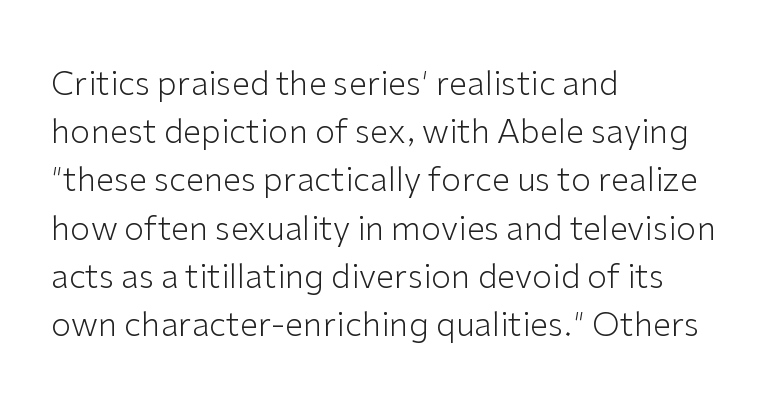
The image shows 33 px light sans-serif type, upright; set left-aligned, normal line spacing (1.46x), normal letter spacing, not underlined; low stroke contrast and a medium x-height.
